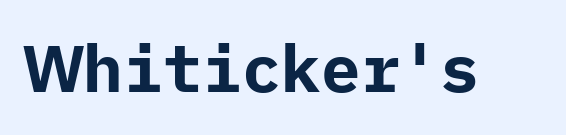
The image shows 66 px bold sans-serif type, upright; set normal letter spacing, not underlined; low stroke contrast and a medium x-height.
